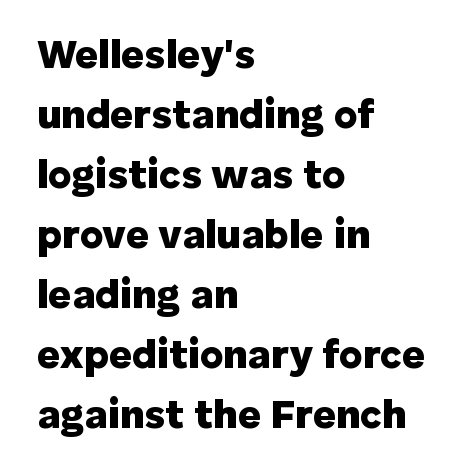
The image shows 40 px heavy sans-serif type, upright; set left-aligned, normal line spacing (1.5x), normal letter spacing, not underlined; low stroke contrast and a medium x-height.
